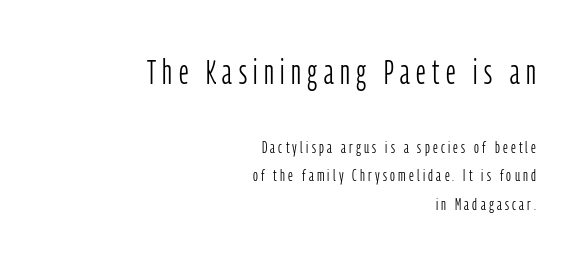
The image shows 34 px light, condensed sans-serif type, upright; set right-aligned, normal line spacing (1.69x), not underlined; the first (top) block is 2.0x larger; low stroke contrast and a medium x-height.
